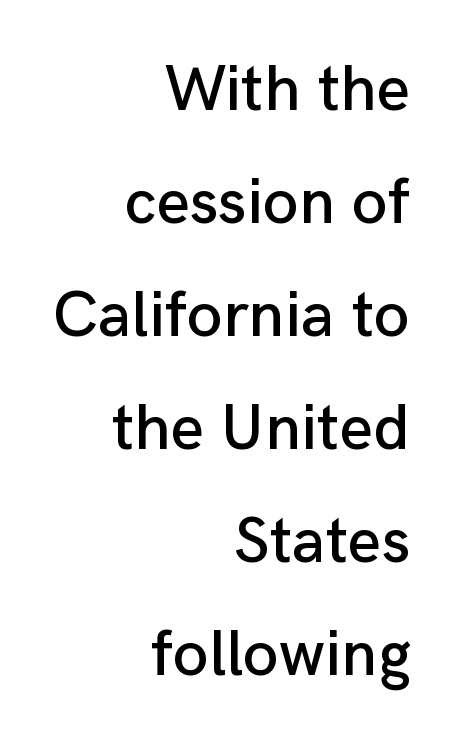
The paragraph shown leans on its right margin. The axis of the letterforms is exactly vertical. Beneath every word, the page is bare. The type family on display is of the sans-serif kind. Glyph-to-glyph distance matches everyday printed text. Varying glyph widths throughout — classic text-font behaviour.
